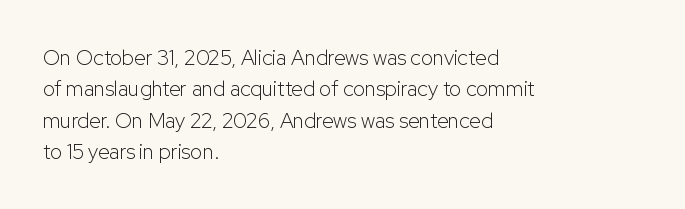
The image shows 21 px text type, upright; set left-aligned, normal line spacing (1.49x), normal letter spacing, not underlined.
